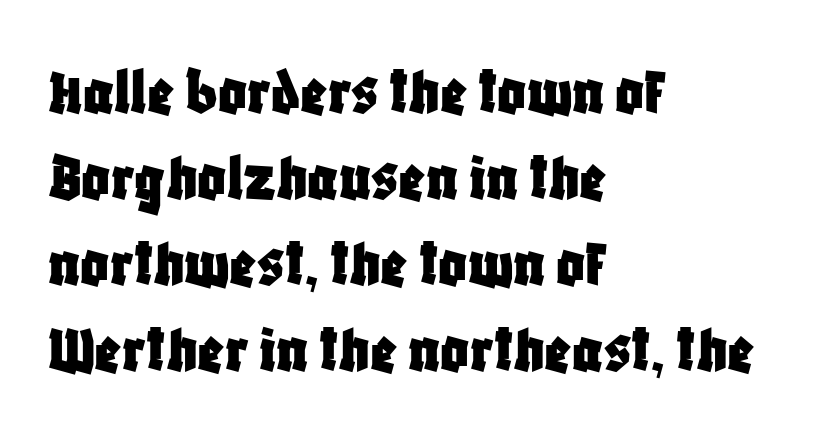
The image shows 70 px condensed sans-serif type, upright; set left-aligned, line spacing 1.23x, normal letter spacing, not underlined; low stroke contrast and a large x-height.
